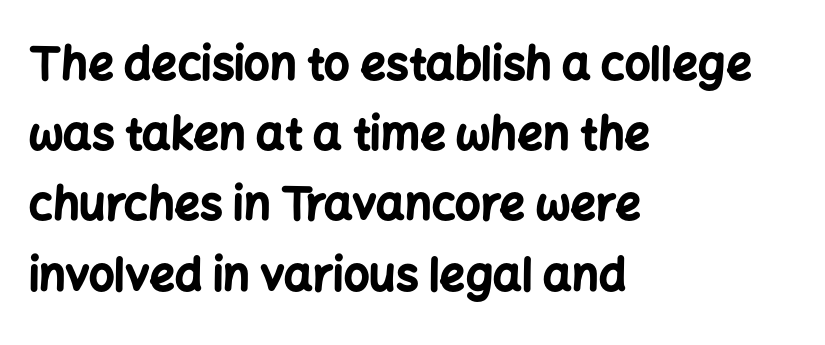
Rows of type keep a routine distance in the vertical direction. Vertical strokes here are truly vertical. Spacing between characters is what you'd get straight out of the box. Is the block centered? No — it sits flush against the left margin. Proportional: the letters do not fall into vertical columns. A sans-serif font was chosen for this passage.
